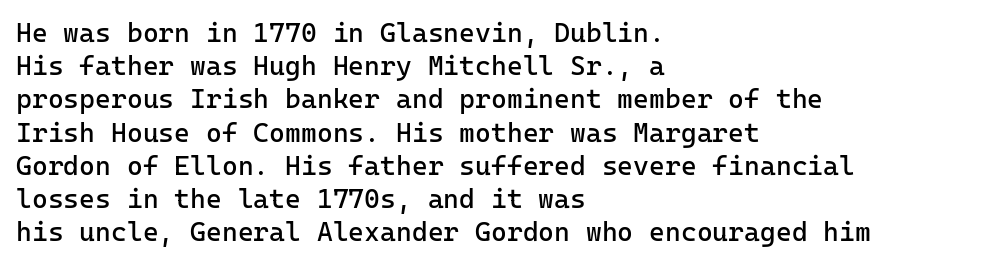
The zone under the glyphs is completely vacant. The passage is arranged the way most books set body copy — flush left. The type sits square on the baseline with zero lean. Weight: in the light-to-regular range. In terms of letterspacing, this is plain default setting.
